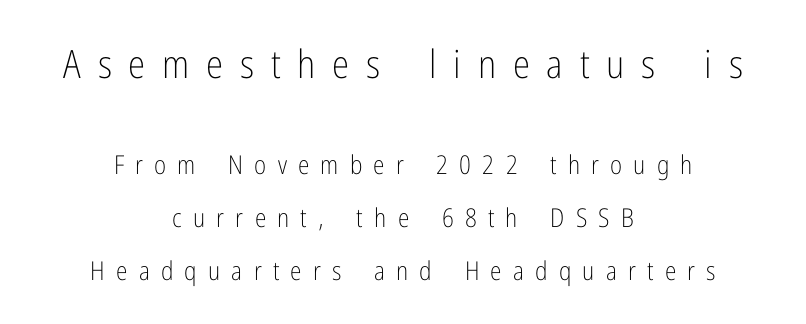
Q: Is the text bold? A: No.
Q: Is the text italic (slanted)? A: No, it is upright.
Q: Is the typeface a serif or a sans-serif typeface? A: Sans-serif.
Q: Is the text underlined? A: No.
Q: How is the paragraph aligned? A: Centered.
Q: Is the spacing between letters normal or unusually wide? A: Unusually wide.
Q: Is the spacing between lines tight, normal or loose? A: Loose.
Q: Which block of text is set in a larger size, the first (top) or the second (bottom)? A: The first (top) one.
Q: Width (condensed, normal, or wide)? A: Condensed.
Q: Stroke contrast? A: Low.
Q: x-height? A: Medium.
Q: Monospaced? A: No.
